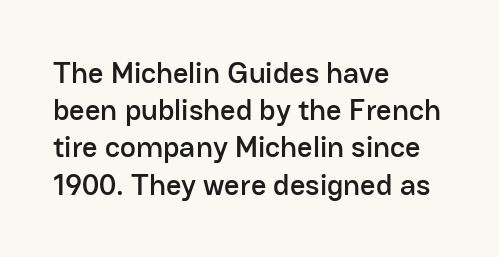
Q: Is the text italic (slanted)? A: No, it is upright.
Q: Is the typeface a serif or a sans-serif typeface? A: Sans-serif.
Q: Is the text underlined? A: No.
Q: How is the paragraph aligned? A: Left-aligned.
Q: Is the spacing between letters normal or unusually wide? A: Normal.
Q: Width (condensed, normal, or wide)? A: Normal.
Q: Stroke contrast? A: Low.
Q: x-height? A: Medium.
Q: Monospaced? A: No.
